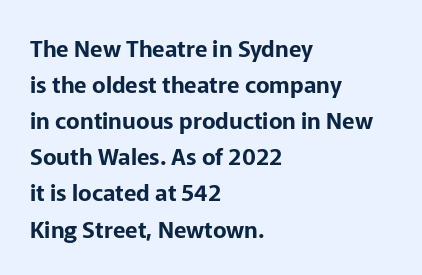
Q: Is the text italic (slanted)? A: No, it is upright.
Q: Is the text underlined? A: No.
Q: How is the paragraph aligned? A: Left-aligned.
Q: Is the spacing between letters normal or unusually wide? A: Normal.
Q: Is the spacing between lines tight, normal or loose? A: Normal.
